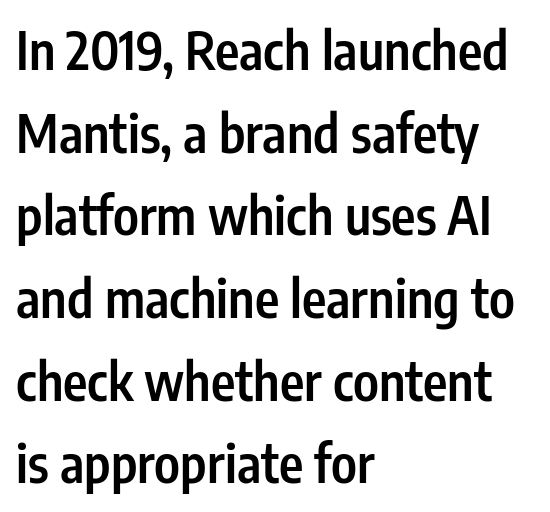
The image shows 52 px semibold, condensed sans-serif type, upright; set left-aligned, normal line spacing (1.59x), normal letter spacing, not underlined; low stroke contrast and a medium x-height.
